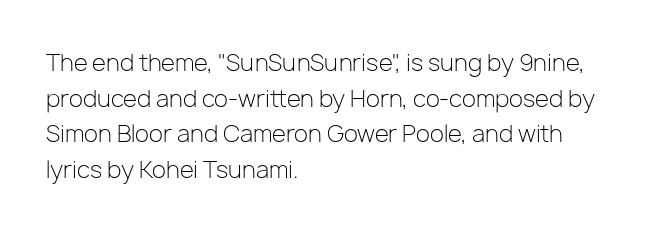
Q: Is the text bold? A: No.
Q: Is the text italic (slanted)? A: No, it is upright.
Q: Is the text underlined? A: No.
Q: How is the paragraph aligned? A: Left-aligned.
Q: Is the spacing between letters normal or unusually wide? A: Normal.
Q: Is the spacing between lines tight, normal or loose? A: Normal.
